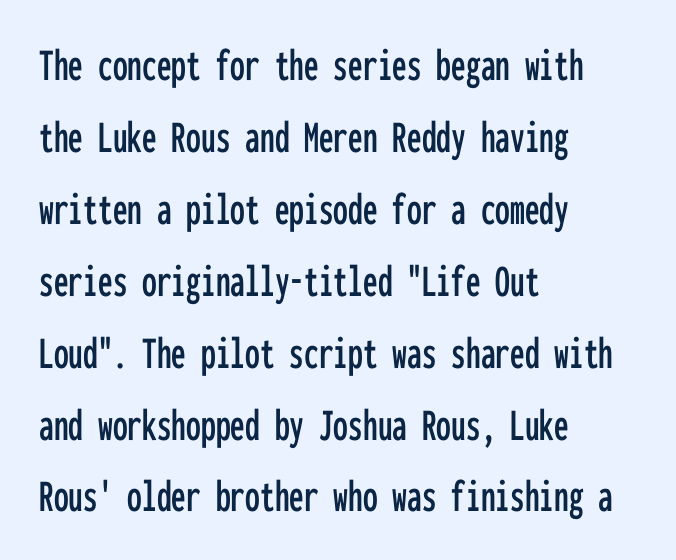
This sample uses plain, unmodified letter spacing. Is this a fixed-width face? Yes — each glyph sits in an identical cell. Font category for this specimen: sans-serif. Check the space under the baseline: it is left empty. If you measured baseline to baseline, you'd find a middling distance.
